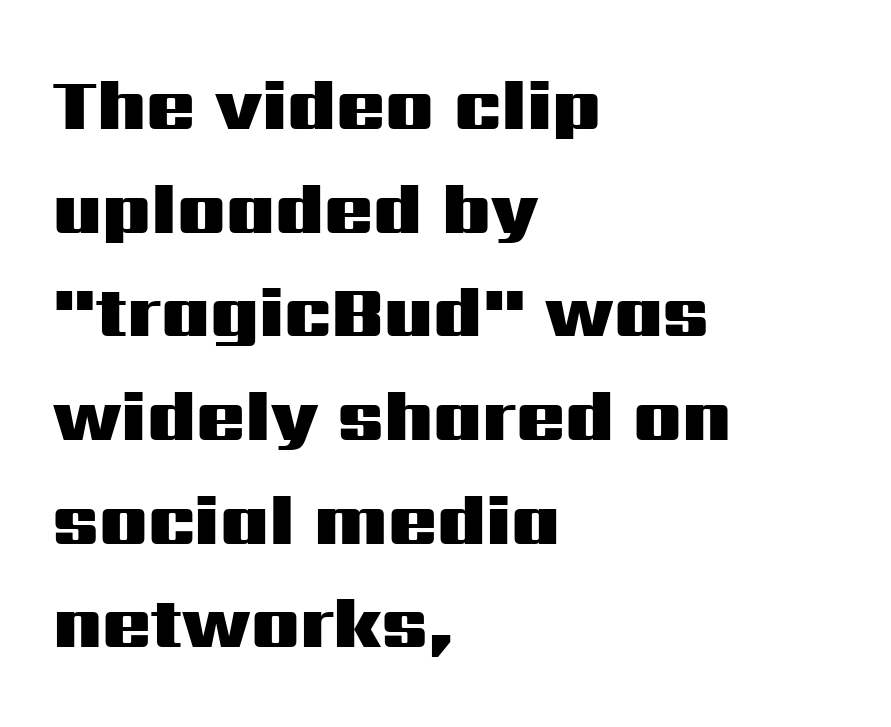
Tracking here is standard; glyphs follow each other at the usual distance. This rendering uses left alignment, leaving the right contour irregular. Bare-footed words on every line. You'd pick this weight for a headline — it's a proper bold. The face used here is proportionally spaced, like ordinary book or web type. Unlike a traditional serif, this face leaves its strokes unadorned.
